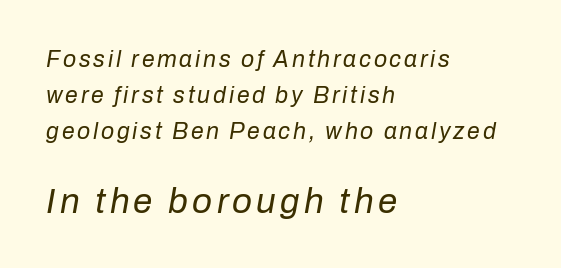
The zone under the glyphs is completely vacant. It's the slanting kind of type. Each new line begins a customary step beneath the previous one. Here the designer chose a conventional face with non-uniform glyph widths. Each stroke keeps to a modest, everyday thickness or less. Character size in the trailing block exceeds that of the leading block.
